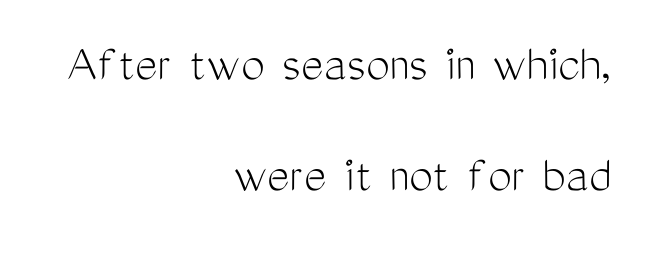
The image shows 53 px light, condensed sans-serif type, upright; set right-aligned, loose line spacing (2.09x), normal letter spacing, not underlined; medium stroke contrast and a medium x-height.
